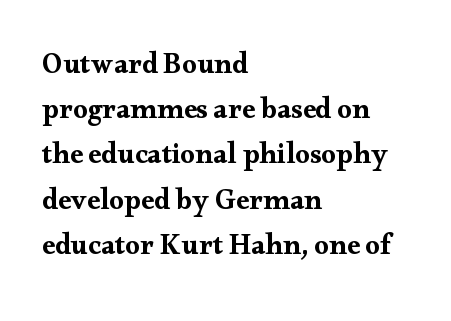
{"serif": "yes", "italic": "no", "width": "wide", "stroke_contrast": "medium", "x_height": "small", "monospaced": "no", "underline": "no", "align": "left", "line_spacing": "normal", "line_spacing_ratio": 1.56, "letter_spacing": "normal", "letter_spacing_em": 0.0, "glyph_px": 29}
